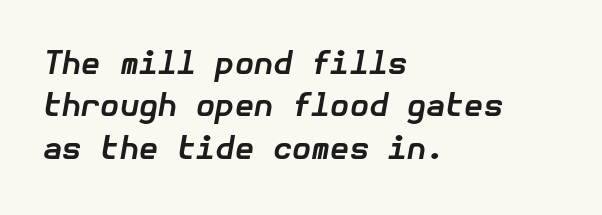
The image shows 31 px bold type, italic (leaning right); set left-aligned, normal line spacing (1.37x), normal letter spacing, not underlined; low stroke contrast and a medium x-height.
